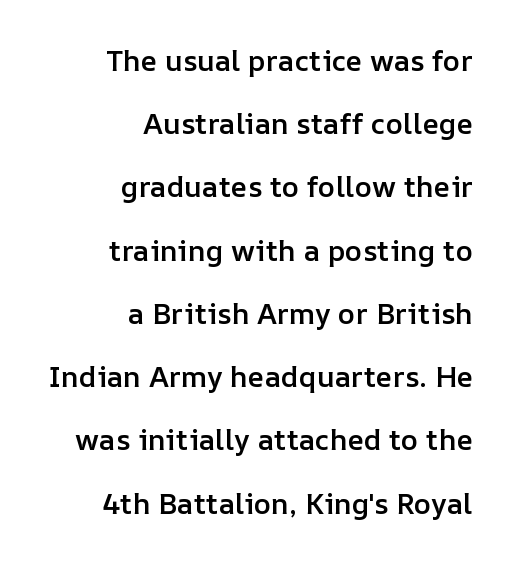
Heft: intermediate — a semibold. Where is the straight margin? On the right. Descenders hang freely into open space. Looks like regular typesetting: each glyph gets only the width it needs. Leading: increased. In terms of posture, this sample is upright.
